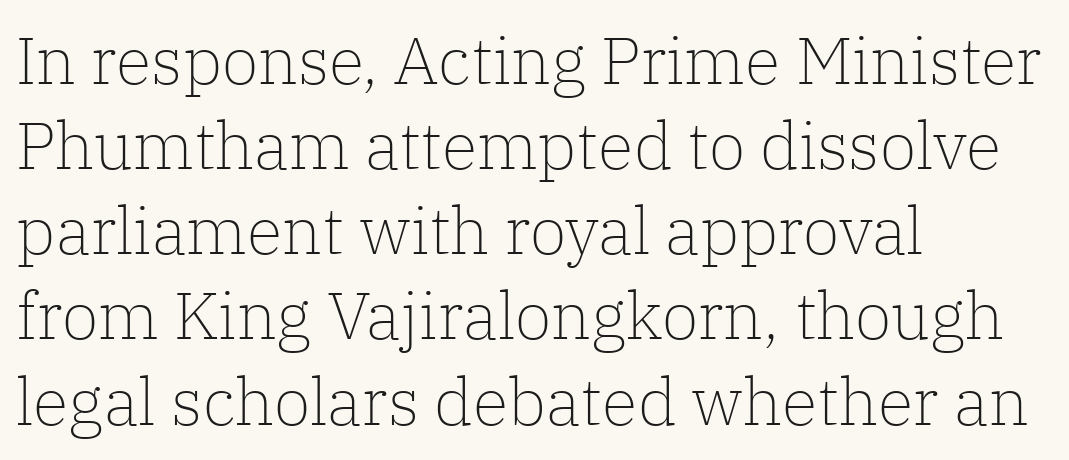
{"serif": "yes", "italic": "no", "bold": "no", "weight": "light", "width": "normal", "stroke_contrast": "low", "x_height": "medium", "monospaced": "no", "underline": "no", "align": "left", "line_spacing": "normal", "line_spacing_ratio": 1.29, "letter_spacing": "normal", "letter_spacing_em": 0.0, "glyph_px": 66}
